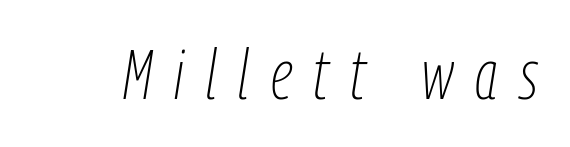
{"italic": "yes", "lean": "right", "slant_degrees": 9, "bold": "no", "weight": "thin", "width": "condensed", "stroke_contrast": "low", "x_height": "medium", "monospaced": "no", "underline": "no", "letter_spacing": "wide", "letter_spacing_em": 0.32, "glyph_px": 69}
